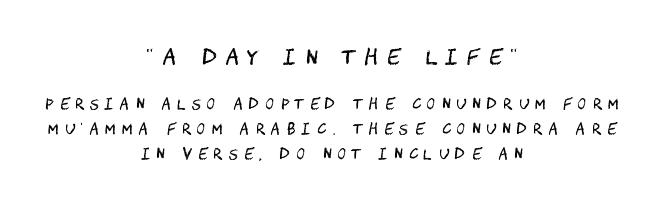
Q: Is the text bold? A: No.
Q: Is the text italic (slanted)? A: No, it is upright.
Q: Is the text underlined? A: No.
Q: How is the paragraph aligned? A: Centered.
Q: Is the spacing between letters normal or unusually wide? A: Unusually wide.
Q: Which block of text is set in a larger size, the first (top) or the second (bottom)? A: The first (top) one.
